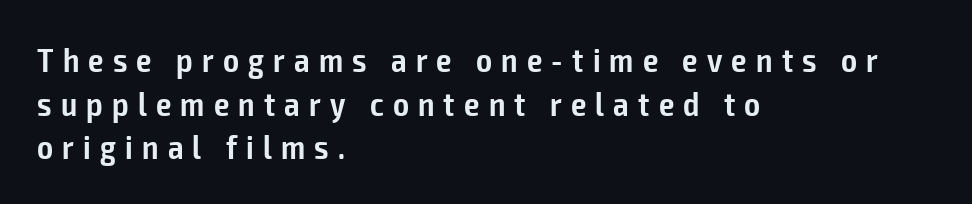
The type family on display is of the sans-serif kind. Check under the words: just untouched page. How heavy is the stroke? Medium-heavy — a semibold, shy of bold. Students, observe: this is what conventionally led text looks like. The lettering stays uniformly vertical, giving the passage a roman look.
